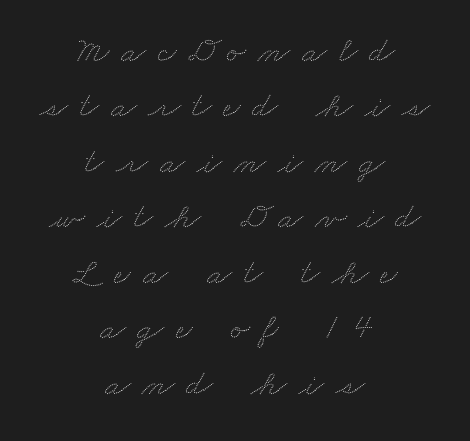
{"width": "wide", "stroke_contrast": "low", "x_height": "small", "monospaced": "no", "underline": "no", "align": "center", "line_spacing": "normal", "line_spacing_ratio": 1.5, "letter_spacing": "wide", "letter_spacing_em": 0.32, "glyph_px": 37}
